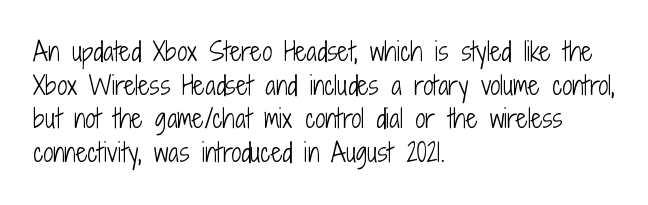
{"italic": "no", "bold": "no", "underline": "no", "align": "left", "line_spacing": "normal", "line_spacing_ratio": 1.35, "letter_spacing": "normal", "letter_spacing_em": 0.0, "glyph_px": 25}
